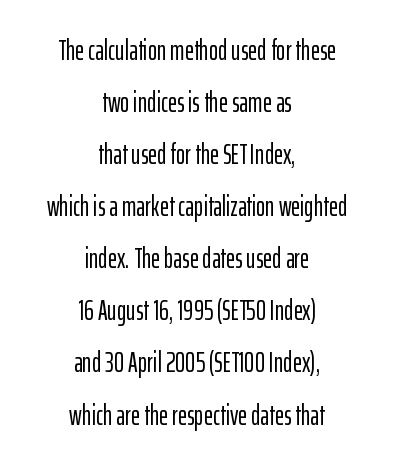
Q: Is the text italic (slanted)? A: No, it is upright.
Q: Is the typeface a serif or a sans-serif typeface? A: Sans-serif.
Q: Is the text underlined? A: No.
Q: How is the paragraph aligned? A: Centered.
Q: Is the spacing between letters normal or unusually wide? A: Normal.
Q: Width (condensed, normal, or wide)? A: Condensed.
Q: Stroke contrast? A: Low.
Q: x-height? A: Medium.
Q: Monospaced? A: No.
